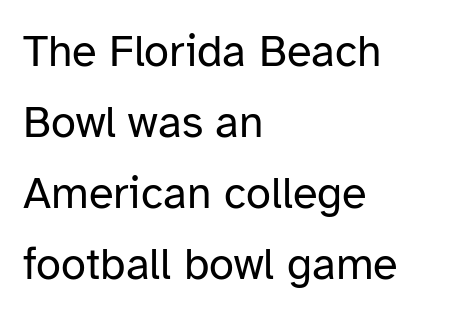
The image shows 45 px regular-weight sans-serif type, upright; set left-aligned, normal line spacing (1.58x), normal letter spacing, not underlined; low stroke contrast and a medium x-height.
